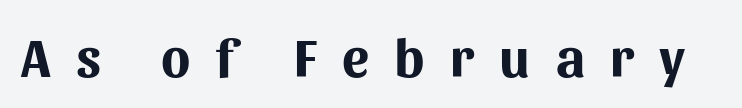
The image shows 54 px bold sans-serif type, upright; set unusually wide letter spacing (+0.47 em), not underlined; medium stroke contrast and a medium x-height.
